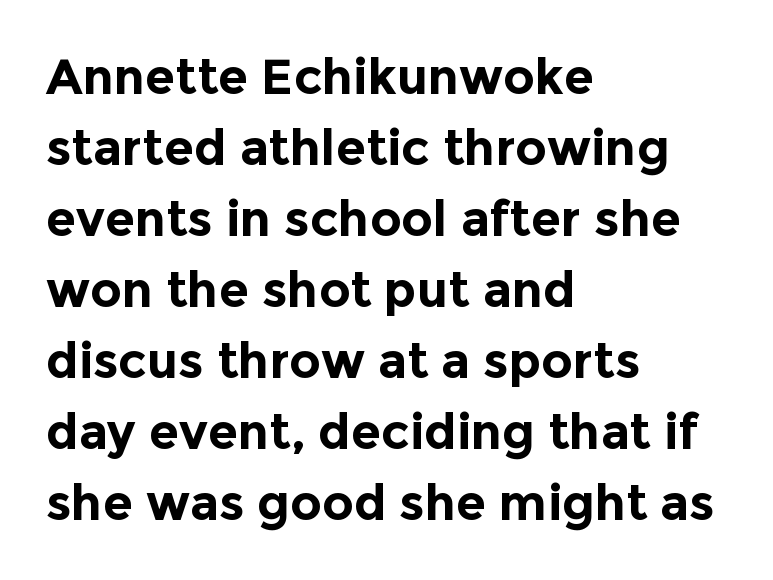
The tracking reads as untouched default to a designer's eye. The passage shown is not underscored anywhere. The line-height multiplier appears to be the usual default. A typesetter would mark this as roman, not italic. Serif or sans? Sans — the stroke terminals are bare.
